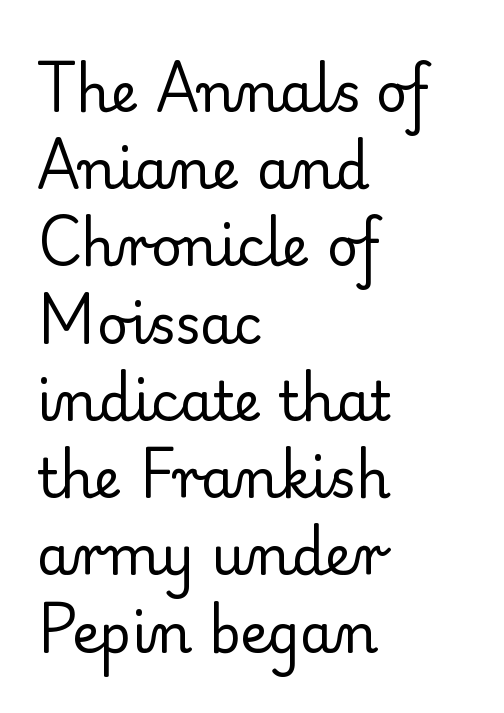
The image shows 54 px regular-weight serif type, upright; set left-aligned, normal line spacing (1.43x), normal letter spacing, not underlined; low stroke contrast and a small x-height.
